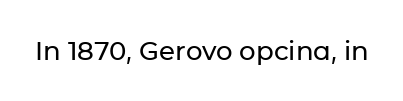
Is there any slant? The stems are plumb. Descenders are the only things crossing below the line. The line texture is even and compact thanks to regular tracking.
